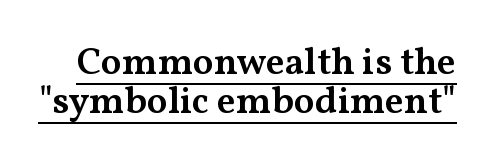
In terms of letterspacing, this is plain default setting. How heavy is the stroke? Medium-heavy — a semibold, shy of bold. Type style note: has serifs. Here the designer chose a conventional face with non-uniform glyph widths.
